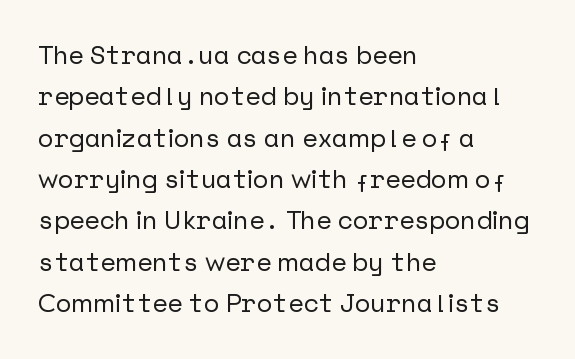
Honestly, there is no underline to notice here at all. Nothing unusual about the tracking: characters are spaced as the font intends. These lines stack with their left ends in a neat column. Posture: vertical. Normally led — the rows are evenly, conventionally spaced.
